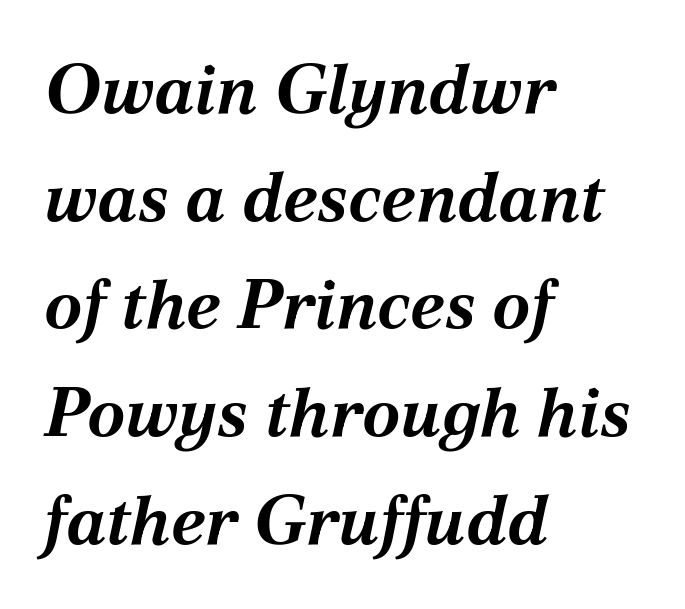
Q: Is the text bold? A: Yes.
Q: Is the text italic (slanted)? A: Yes, it leans right by about 12 degrees.
Q: Is the text underlined? A: No.
Q: How is the paragraph aligned? A: Left-aligned.
Q: Is the spacing between letters normal or unusually wide? A: Normal.
Q: Is the spacing between lines tight, normal or loose? A: Normal.
Q: Width (condensed, normal, or wide)? A: Normal.
Q: Stroke contrast? A: Medium.
Q: x-height? A: Medium.
Q: Monospaced? A: No.
